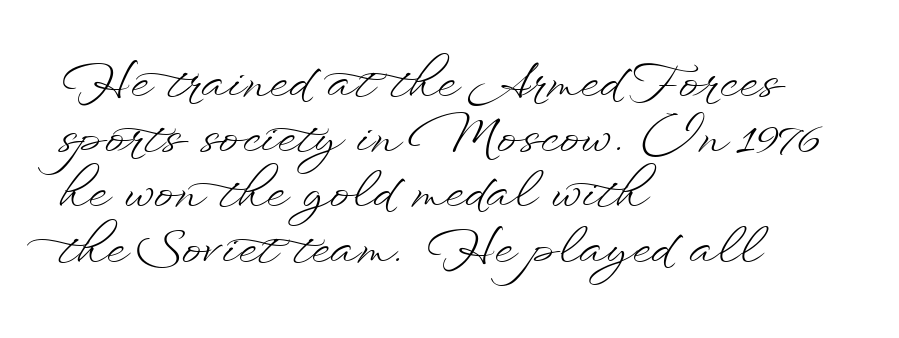
{"bold": "no", "weight": "light", "width": "wide", "stroke_contrast": "low", "x_height": "small", "monospaced": "no", "underline": "no", "align": "left", "line_spacing": "tight", "line_spacing_ratio": 1.15, "letter_spacing": "normal", "letter_spacing_em": 0.0, "glyph_px": 48}
